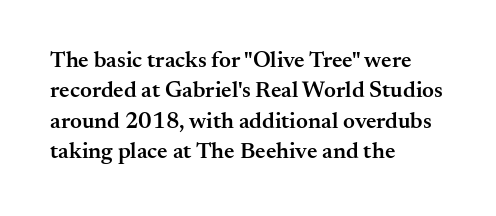
The space between consecutive lines is moderate. Each glyph is drawn with semibold strokes, heavier than normal yet not fully bold. Casual observation: everything's shoved over to the left. Letters rest on an invisible, unmarked baseline. It's the straight-up-and-down kind of type. Standard letterfit; no display-style spreading of the glyphs.
